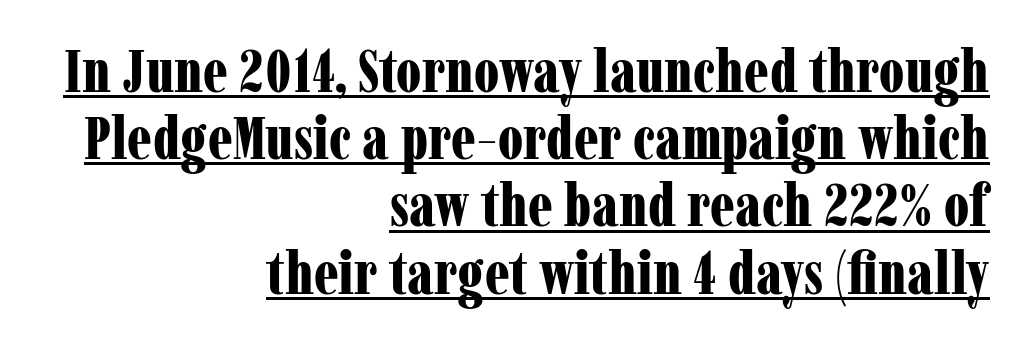
{"serif": "yes", "italic": "no", "bold": "yes", "weight": "bold", "width": "condensed", "stroke_contrast": "low", "x_height": "medium", "monospaced": "no", "underline": "yes", "align": "right", "line_spacing": "tight", "line_spacing_ratio": 1.12, "letter_spacing": "normal", "letter_spacing_em": 0.0, "glyph_px": 60}
